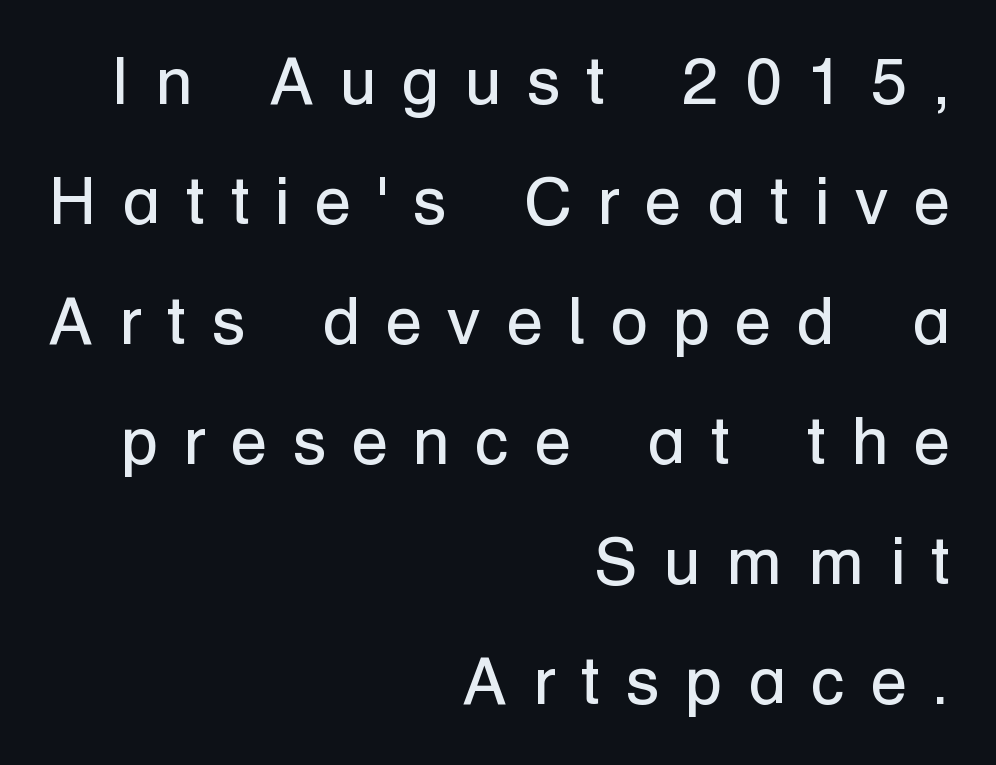
Q: Is the text bold? A: No.
Q: Is the text italic (slanted)? A: No, it is upright.
Q: Is the typeface a serif or a sans-serif typeface? A: Sans-serif.
Q: Is the text underlined? A: No.
Q: How is the paragraph aligned? A: Right-aligned.
Q: Is the spacing between letters normal or unusually wide? A: Unusually wide.
Q: Width (condensed, normal, or wide)? A: Normal.
Q: Stroke contrast? A: Low.
Q: x-height? A: Medium.
Q: Monospaced? A: No.
